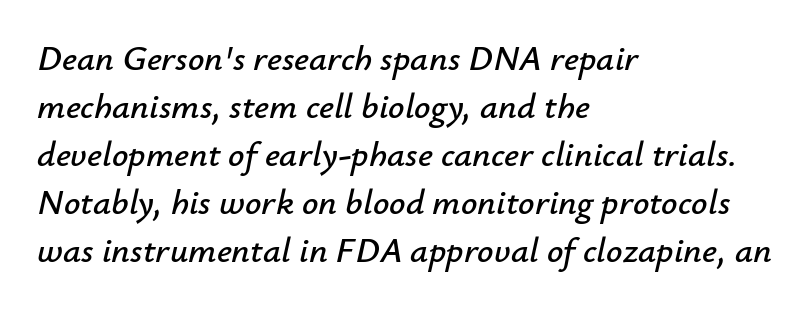
Line spacing here is normal. The face used here is proportionally spaced, like ordinary book or web type. The horizontal fit of the characters is conventional and even. Is the block centered? No — it sits flush against the left margin. Characters are canted at an angle relative to the baseline's perpendicular.
